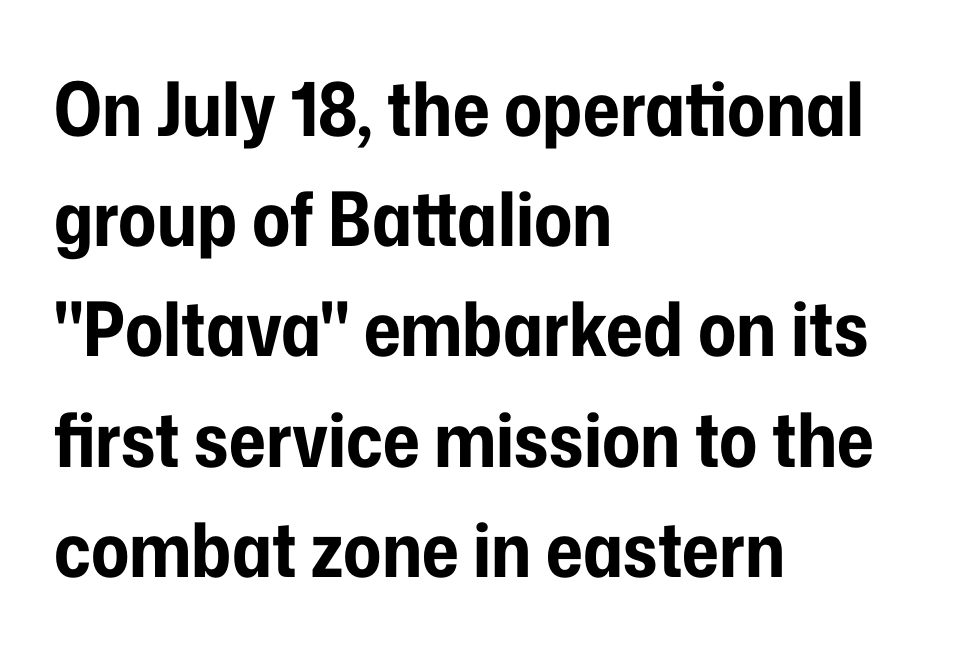
The image shows 75 px bold, condensed sans-serif type, upright; set left-aligned, normal line spacing (1.47x), normal letter spacing, not underlined; low stroke contrast and a medium x-height.
